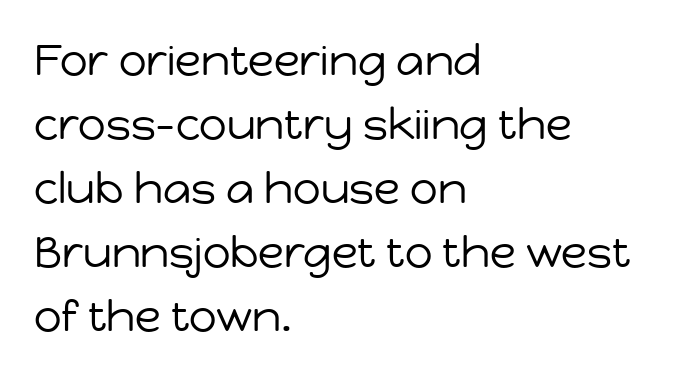
The image shows 43 px regular-weight sans-serif type, upright; set left-aligned, normal line spacing (1.49x), normal letter spacing, not underlined; low stroke contrast and a medium x-height.
